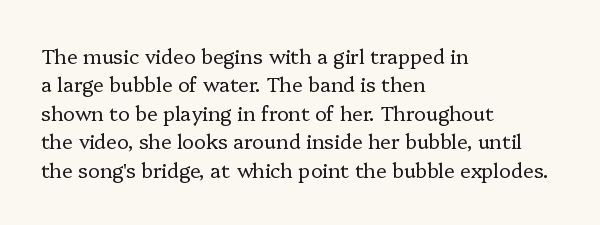
{"italic": "no", "bold": "no", "underline": "no", "align": "left", "line_spacing": "normal", "line_spacing_ratio": 1.42, "letter_spacing": "normal", "letter_spacing_em": 0.0, "glyph_px": 20}
